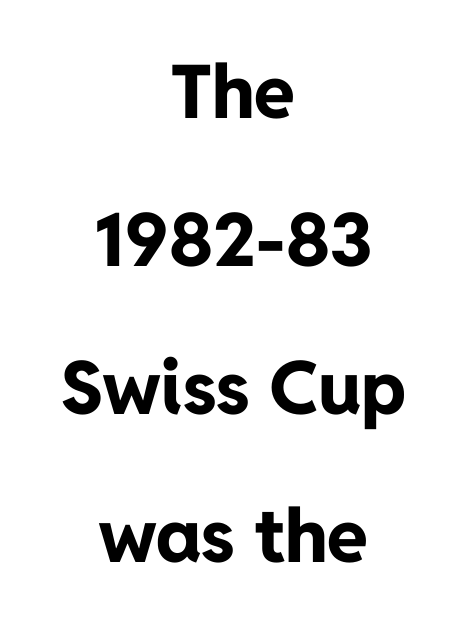
Q: Is the text bold? A: Yes.
Q: Is the text italic (slanted)? A: No, it is upright.
Q: Is the typeface a serif or a sans-serif typeface? A: Sans-serif.
Q: Is the text underlined? A: No.
Q: How is the paragraph aligned? A: Centered.
Q: Is the spacing between letters normal or unusually wide? A: Normal.
Q: Is the spacing between lines tight, normal or loose? A: Loose.
Q: Width (condensed, normal, or wide)? A: Normal.
Q: Stroke contrast? A: Low.
Q: x-height? A: Medium.
Q: Monospaced? A: No.
